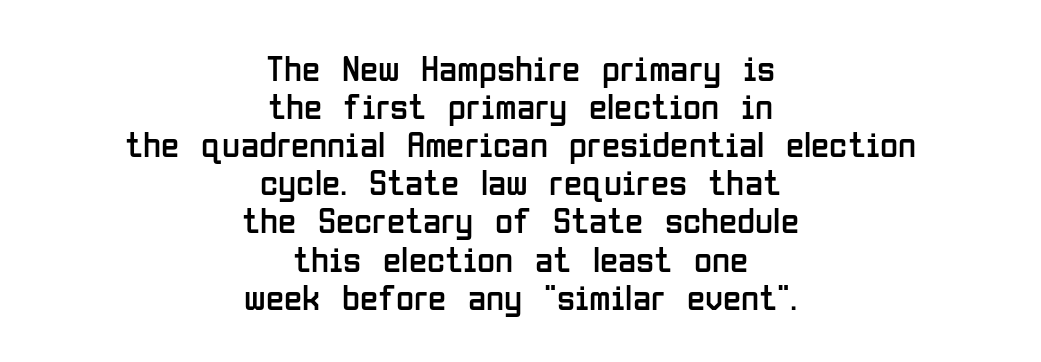
The image shows 37 px regular-weight, condensed sans-serif type, upright; set centered, tight line spacing (1.03x), normal letter spacing, not underlined; low stroke contrast and a medium x-height.
